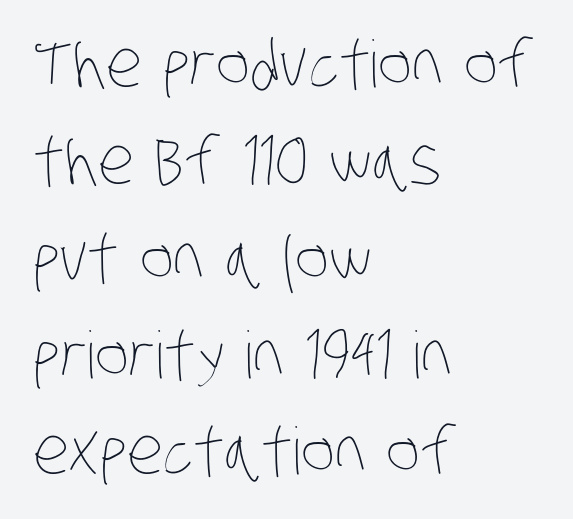
The image shows 65 px thin, condensed type; set left-aligned, normal line spacing (1.49x), normal letter spacing, not underlined; low stroke contrast and a large x-height.
